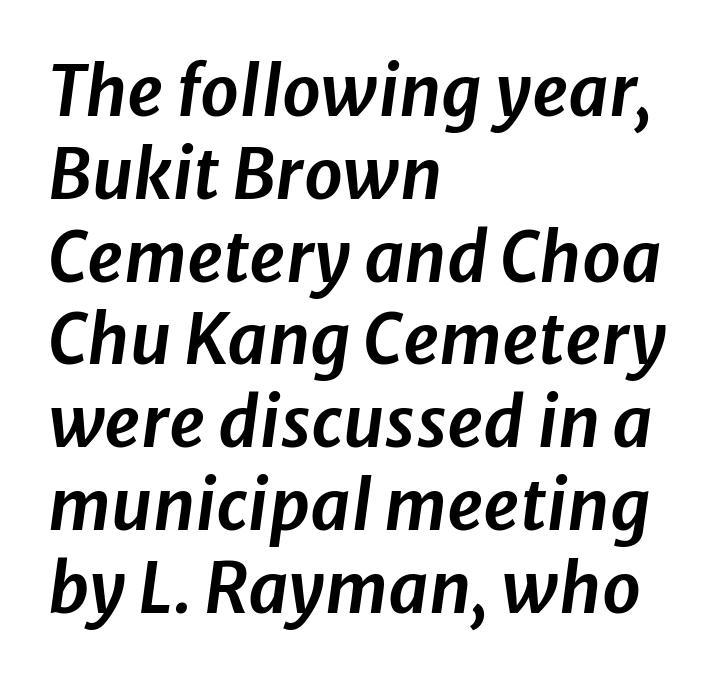
{"italic": "yes", "lean": "right", "slant_degrees": 8, "width": "normal", "stroke_contrast": "low", "x_height": "medium", "monospaced": "no", "underline": "no", "align": "left", "line_spacing_ratio": 1.2, "letter_spacing": "normal", "letter_spacing_em": 0.0, "glyph_px": 69}
